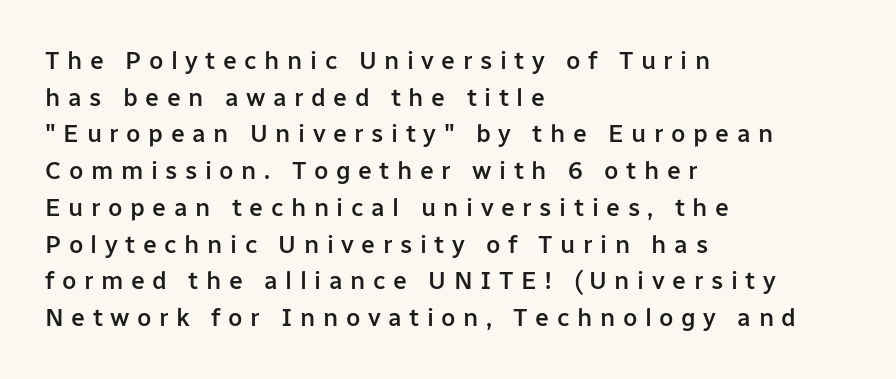
The image shows 25 px text type, upright; set left-aligned, normal line spacing (1.47x), unusually wide letter spacing (+0.3 em), not underlined.
